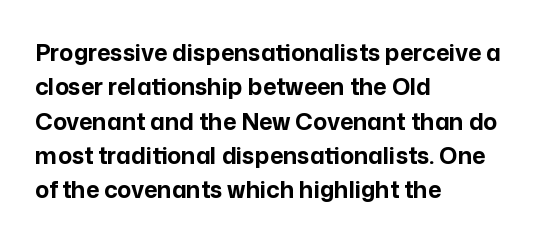
{"italic": "no", "bold": "yes", "underline": "no", "align": "left", "line_spacing": "normal", "line_spacing_ratio": 1.49, "letter_spacing": "normal", "letter_spacing_em": 0.0, "glyph_px": 23}
